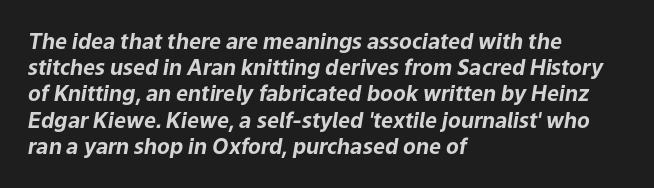
The image shows 21 px bold type, italic (leaning right); set left-aligned, normal line spacing (1.25x), normal letter spacing, not underlined.
